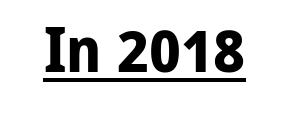
The image shows 63 px bold sans-serif type, upright; set normal letter spacing, underlined; low stroke contrast and a medium x-height.
